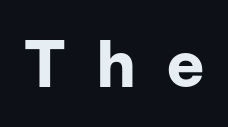
The strokes are fattened all the way to bold. Words appear elongated and porous because spacing is wide. Each letter's strokes conclude bluntly, with no projecting serifs. Posture: vertical. Words float on clear page, feet unadorned.
